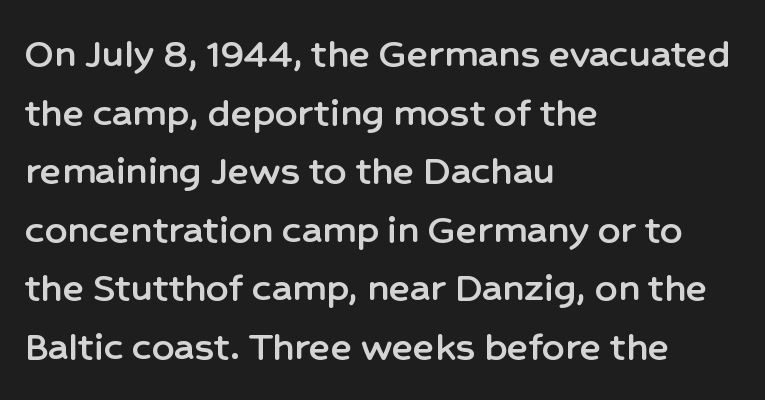
The typography opts for an upright posture over an oblique one. Visually the block forms a straight wall on the left and a jagged coastline on the right. Each word holds together tightly as a unit, with standard inter-letter gaps. A typesetter would label this face a sans.
